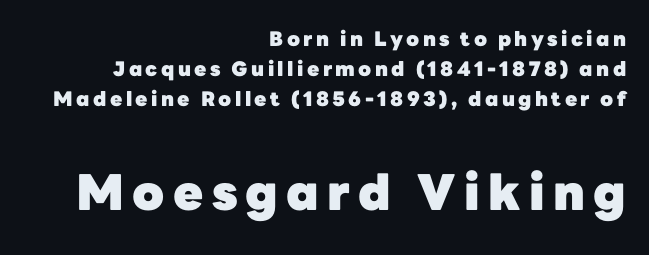
Typesetter's note — lower block bumped up in size, upper block left smaller. Varying glyph widths throughout — classic text-font behaviour. Layout note: lines flush right. Note: no serifs on the glyphs.
